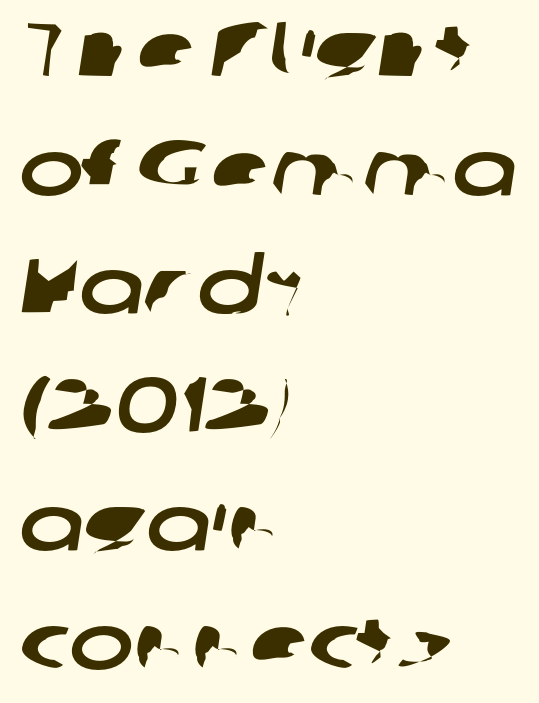
The image shows 77 px wide sans-serif type; set left-aligned, normal line spacing (1.54x), normal letter spacing, not underlined; low stroke contrast and a medium x-height.
